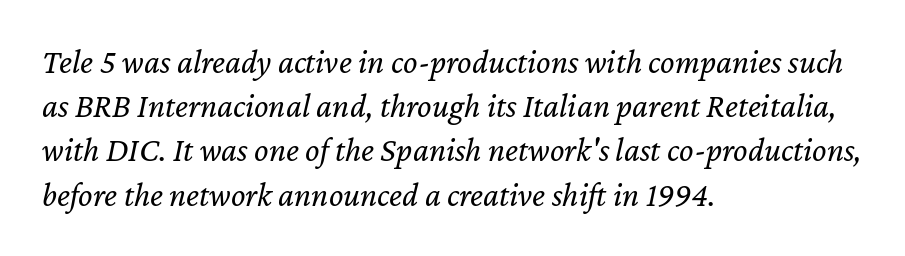
The image shows 34 px regular-weight type, italic (leaning right); set left-aligned, normal line spacing (1.3x), normal letter spacing, not underlined; low stroke contrast and a medium x-height.
